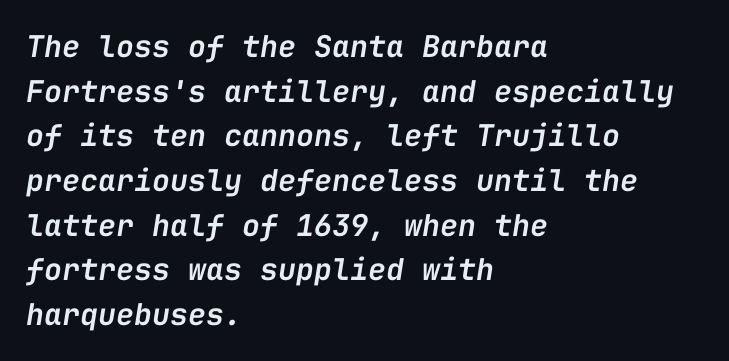
The image shows 30 px semibold type, italic (leaning right), monospaced; set left-aligned, normal line spacing (1.49x), normal letter spacing, not underlined; low stroke contrast and a medium x-height.
